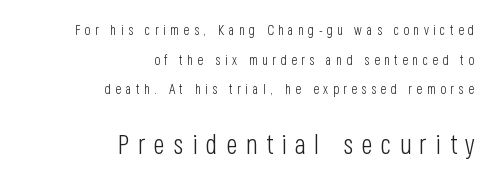
The image shows 27 px text type, upright; set right-aligned, loose line spacing (2.11x), unusually wide letter spacing (+0.31 em), not underlined; the second (bottom) block is 1.93x larger.
